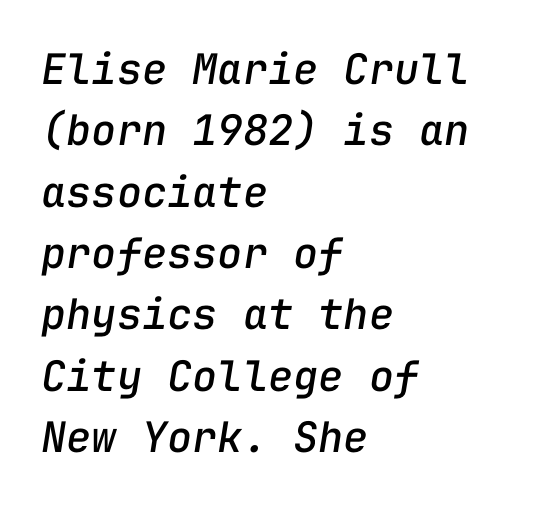
The image shows 42 px text type, italic (leaning right), monospaced; set left-aligned, normal line spacing (1.46x), normal letter spacing, not underlined; low stroke contrast and a medium x-height.
